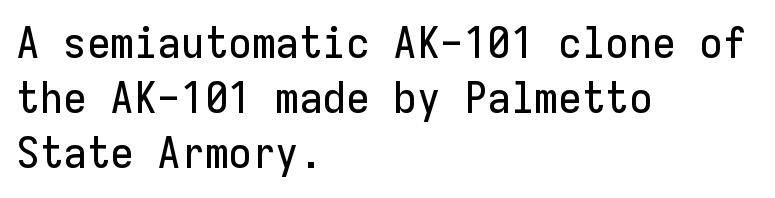
Italic: no, the glyphs are upright roman. The compositor pushed each line to the left boundary. The rendering uses typewriter-style spacing with identical character cells. Normally led — the rows are evenly, conventionally spaced.
